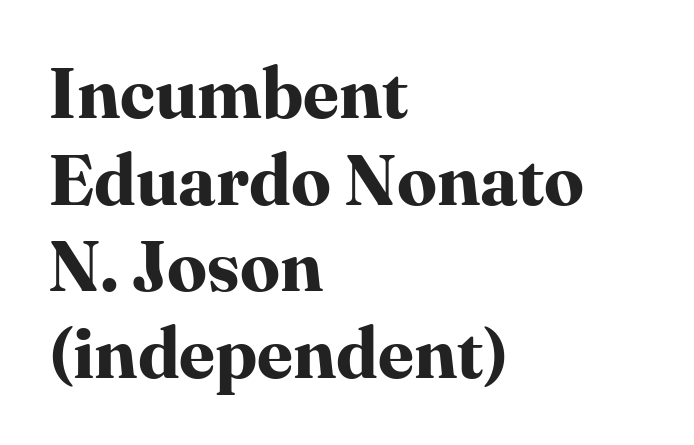
{"serif": "yes", "italic": "no", "bold": "yes", "weight": "bold", "width": "normal", "stroke_contrast": "high", "x_height": "medium", "monospaced": "no", "underline": "no", "align": "left", "line_spacing_ratio": 1.22, "letter_spacing": "normal", "letter_spacing_em": 0.0, "glyph_px": 71}
